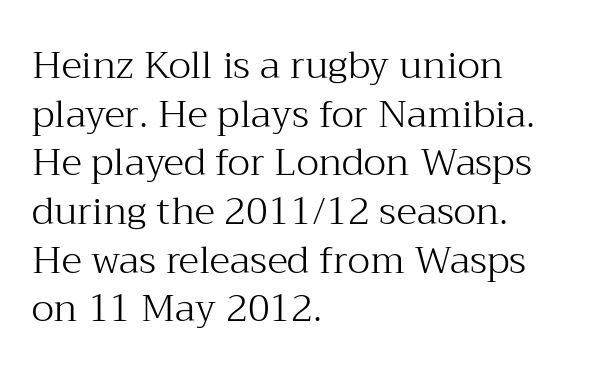
Q: Is the text bold? A: No.
Q: Is the text italic (slanted)? A: No, it is upright.
Q: Is the typeface a serif or a sans-serif typeface? A: Serif.
Q: Is the text underlined? A: No.
Q: How is the paragraph aligned? A: Left-aligned.
Q: Is the spacing between letters normal or unusually wide? A: Normal.
Q: Is the spacing between lines tight, normal or loose? A: Normal.
Q: Width (condensed, normal, or wide)? A: Normal.
Q: Stroke contrast? A: Medium.
Q: x-height? A: Medium.
Q: Monospaced? A: No.
